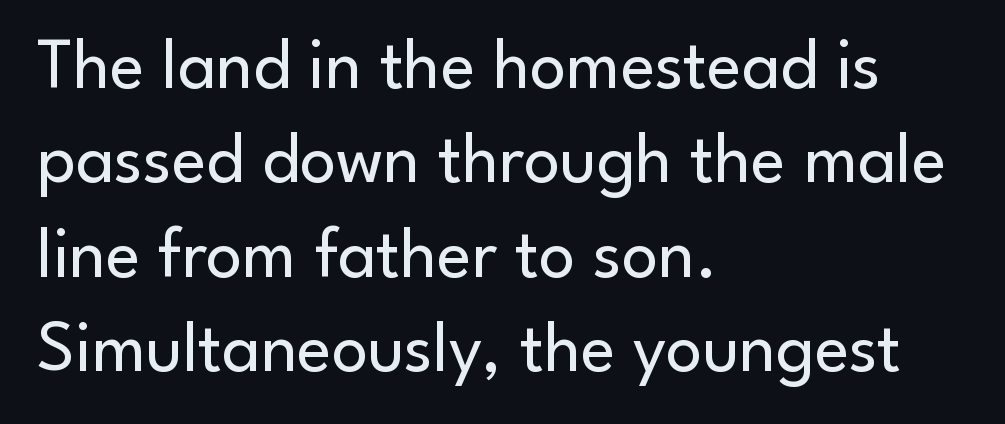
{"serif": "no", "italic": "no", "bold": "no", "weight": "regular", "width": "normal", "stroke_contrast": "low", "x_height": "small", "monospaced": "no", "underline": "no", "align": "left", "line_spacing": "normal", "line_spacing_ratio": 1.31, "letter_spacing": "normal", "letter_spacing_em": 0.0, "glyph_px": 72}
